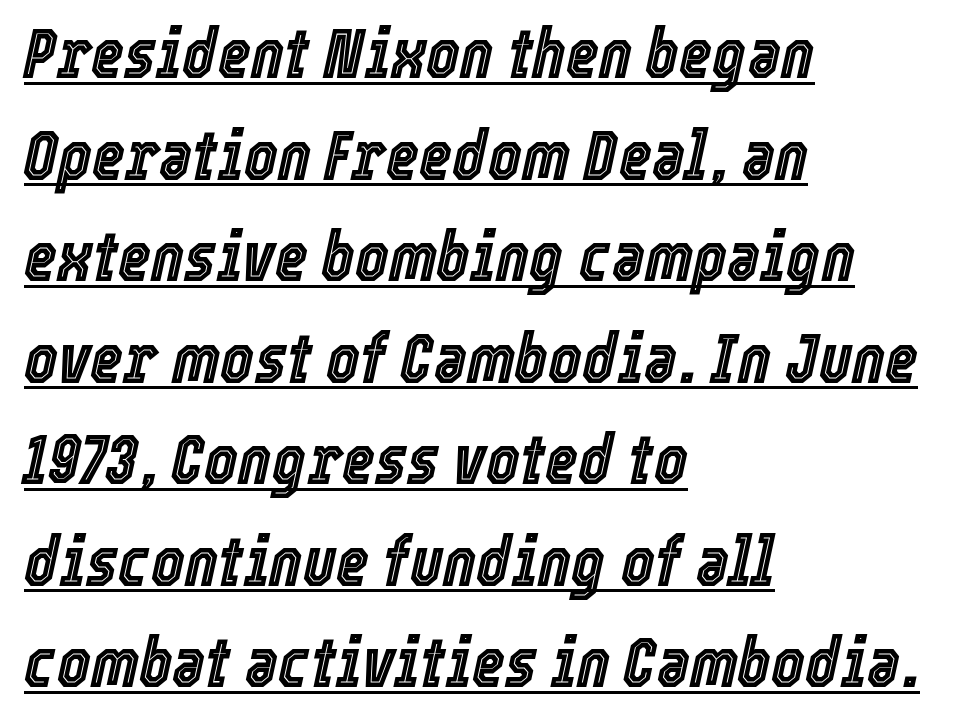
Normally led — the rows are evenly, conventionally spaced. Emphasis-style slanted type is in use. A typesetter would call this zero additional tracking. Does the copy run flush right? No — it runs flush left. Decoration check: the copy is underlined. Spacing verdict: proportional, widths tailored to each character.
